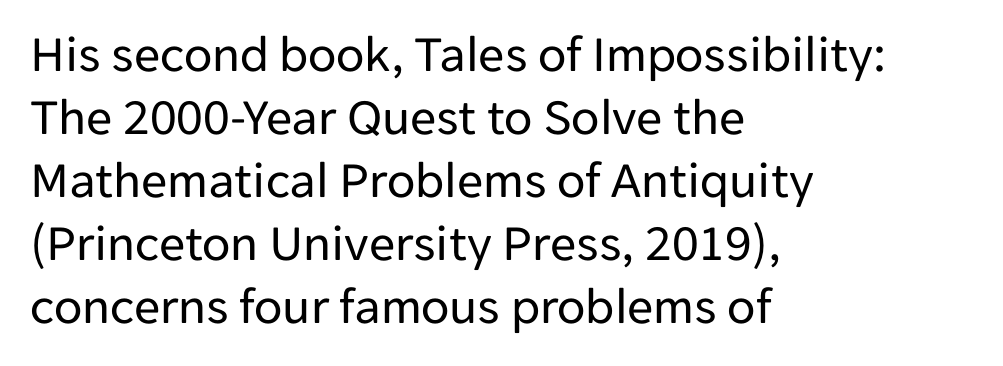
The image shows 52 px regular-weight sans-serif type, upright; set left-aligned, line spacing 1.21x, normal letter spacing, not underlined; low stroke contrast and a medium x-height.
